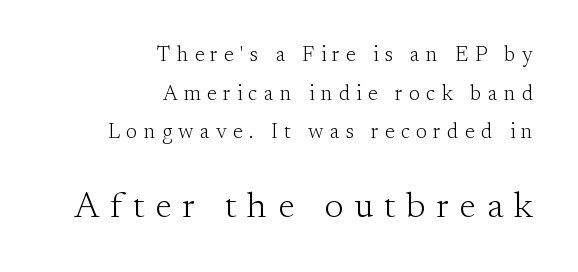
This reads as an unemphasized weight, regular at the heaviest. This sample has the flowing, uneven cadence of proportional lettering. Inter-character spacing is expanded well beyond the font's built-in metrics. Nope, not italic — everything's standing straight. The designer went with a serif here, giving each stem small feet. Larger block? The one below; the one above is distinctly smaller.
